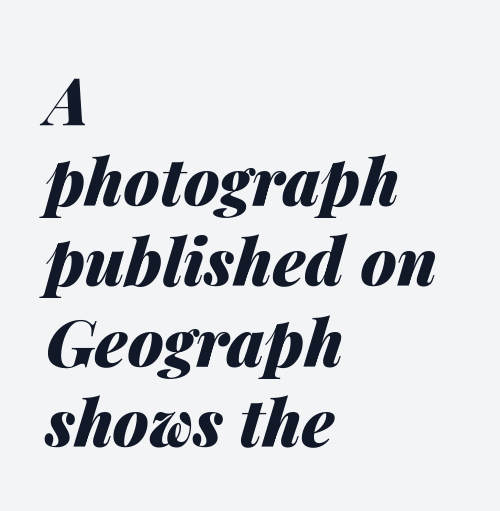
The image shows 65 px heavy type, italic (leaning right); set left-aligned, line spacing 1.24x, normal letter spacing, not underlined; medium stroke contrast and a medium x-height.
